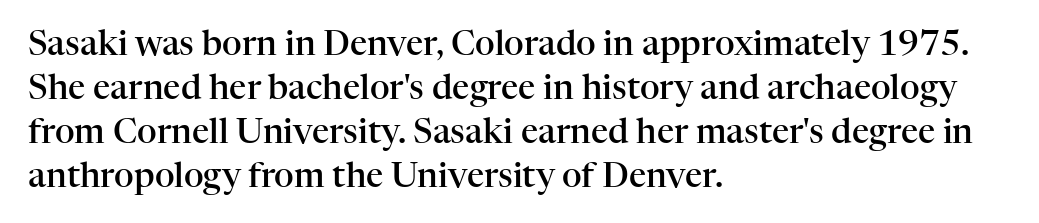
{"serif": "yes", "italic": "no", "bold": "semi", "weight": "semibold", "width": "normal", "stroke_contrast": "high", "x_height": "medium", "monospaced": "no", "underline": "no", "align": "left", "line_spacing": "normal", "line_spacing_ratio": 1.29, "letter_spacing": "normal", "letter_spacing_em": 0.0, "glyph_px": 34}
